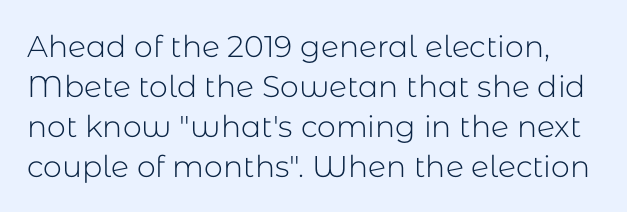
{"serif": "no", "italic": "no", "bold": "no", "weight": "light", "width": "normal", "stroke_contrast": "low", "x_height": "medium", "monospaced": "no", "underline": "no", "line_spacing": "normal", "line_spacing_ratio": 1.33, "letter_spacing": "normal", "letter_spacing_em": 0.0, "glyph_px": 30}
